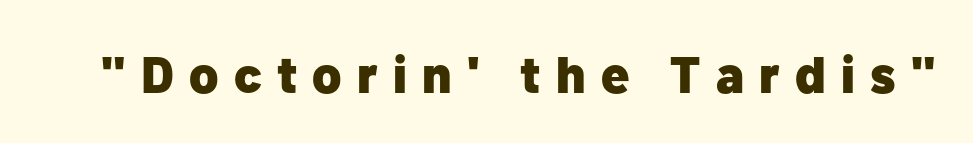
Do the characters align in a grid? No, the font is proportional. Upright lettering throughout. The passage shown is not underscored anywhere. Heft: maximum for text — a bold.
